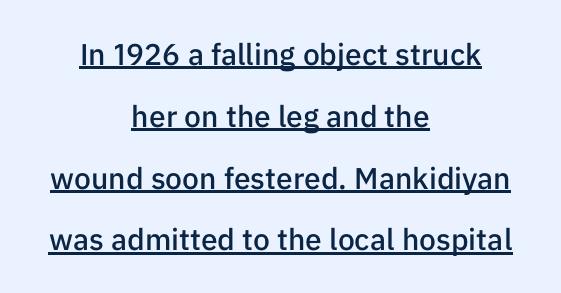
To sum up the face: it is a sans, with no serifs. Varying glyph widths throughout — classic text-font behaviour. Regarding leading, the lines here are spaced well apart. Rendered with straight, roman letterforms. Default kerning and tracking; the words read as compact shapes. The lines are quadded center.
